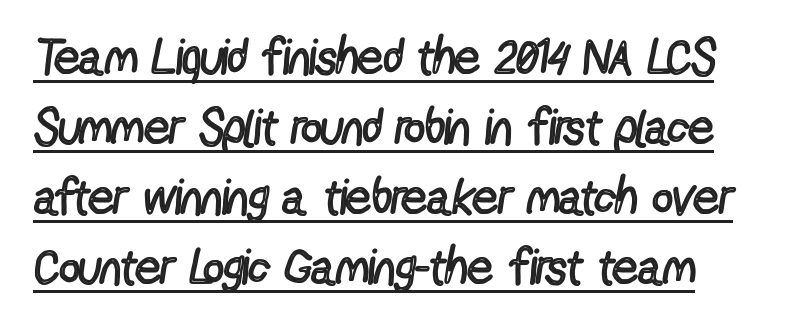
Q: Is the text bold? A: No.
Q: Is the typeface a serif or a sans-serif typeface? A: Sans-serif.
Q: Is the text underlined? A: Yes.
Q: Is the spacing between letters normal or unusually wide? A: Normal.
Q: Is the spacing between lines tight, normal or loose? A: Normal.
Q: Width (condensed, normal, or wide)? A: Condensed.
Q: x-height? A: Medium.
Q: Monospaced? A: No.
